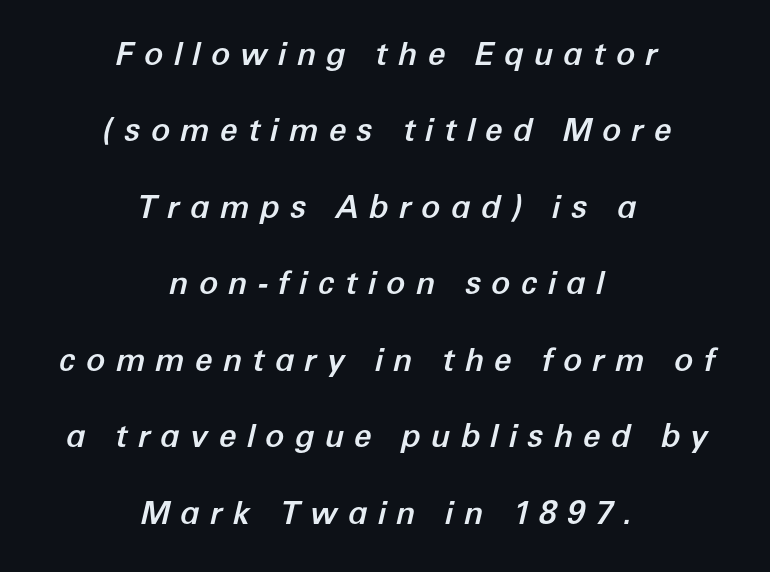
The image shows 32 px text type, italic (leaning right); set centered, loose line spacing (2.39x), unusually wide letter spacing (+0.31 em), not underlined; low stroke contrast and a medium x-height.
